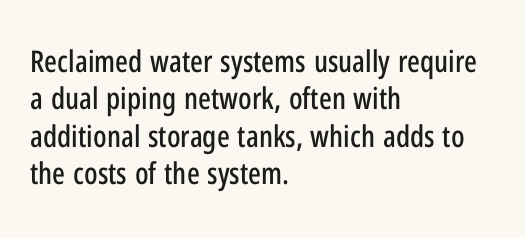
{"serif": "no", "italic": "no", "width": "condensed", "stroke_contrast": "low", "x_height": "medium", "monospaced": "no", "underline": "no", "align": "left", "line_spacing": "normal", "line_spacing_ratio": 1.25, "letter_spacing": "normal", "letter_spacing_em": 0.0, "glyph_px": 30}
